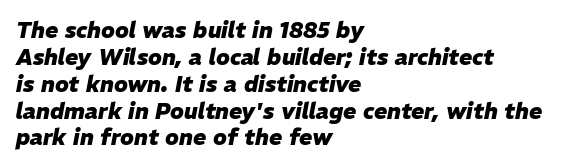
Q: Is the text bold? A: Yes.
Q: Is the text italic (slanted)? A: Yes, it leans right by about 11 degrees.
Q: Is the text underlined? A: No.
Q: How is the paragraph aligned? A: Left-aligned.
Q: Is the spacing between letters normal or unusually wide? A: Normal.
